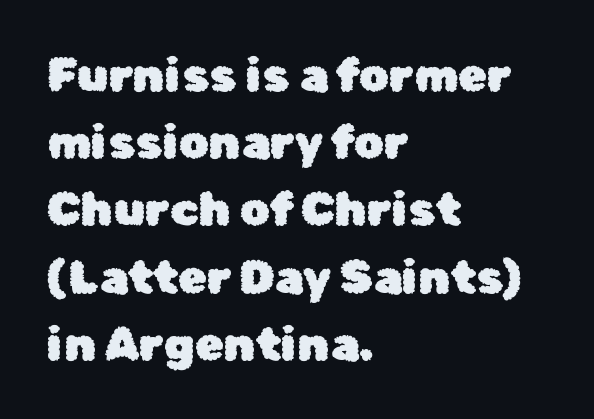
Q: Is the text italic (slanted)? A: No, it is upright.
Q: Is the typeface a serif or a sans-serif typeface? A: Sans-serif.
Q: Is the text underlined? A: No.
Q: How is the paragraph aligned? A: Left-aligned.
Q: Is the spacing between letters normal or unusually wide? A: Normal.
Q: Is the spacing between lines tight, normal or loose? A: Normal.
Q: Width (condensed, normal, or wide)? A: Normal.
Q: Stroke contrast? A: Low.
Q: x-height? A: Medium.
Q: Monospaced? A: No.
